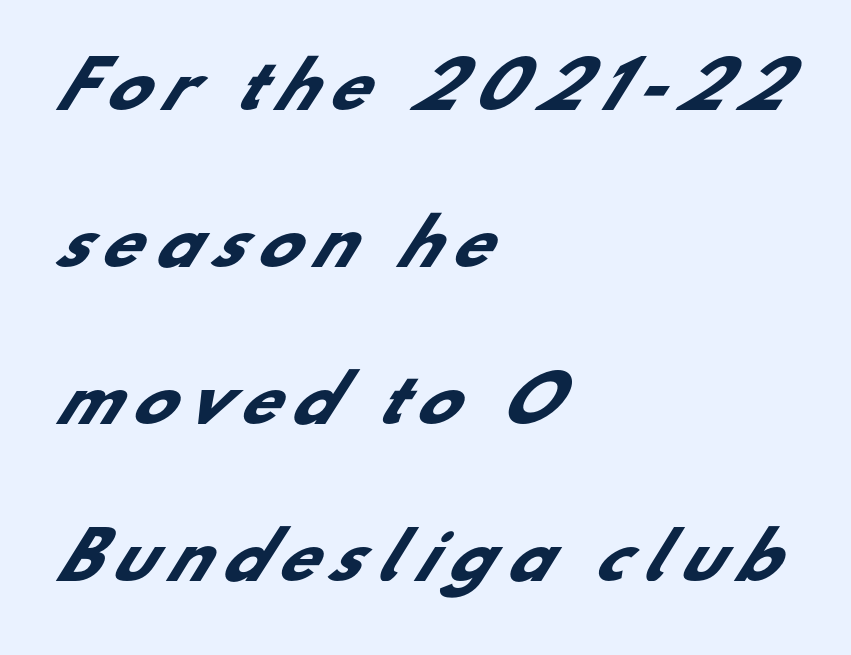
Lines of text with bare space underneath. Substantial extra tracking has been applied to these lines. These lines are rendered in a variable-pitch font. Emphasis by weight is at full strength: bold.
